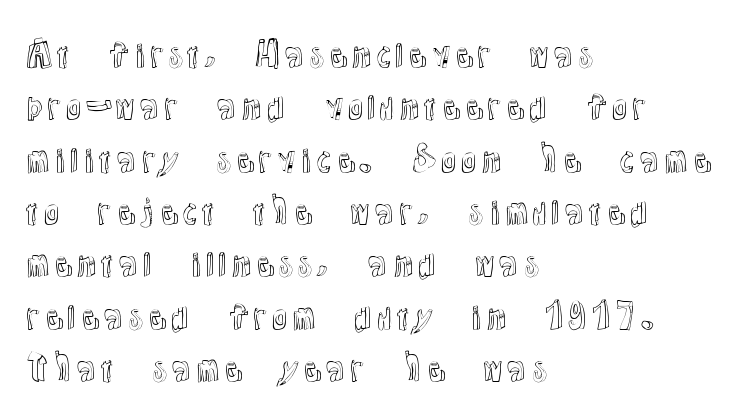
The image shows 34 px text type, upright; set left-aligned, normal line spacing (1.54x), normal letter spacing, not underlined; a medium x-height.
